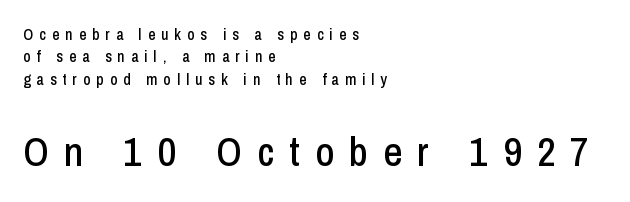
Q: Is the text italic (slanted)? A: No, it is upright.
Q: Is the typeface a serif or a sans-serif typeface? A: Sans-serif.
Q: Is the text underlined? A: No.
Q: How is the paragraph aligned? A: Left-aligned.
Q: Is the spacing between letters normal or unusually wide? A: Unusually wide.
Q: Is the spacing between lines tight, normal or loose? A: Normal.
Q: Which block of text is set in a larger size, the first (top) or the second (bottom)? A: The second (bottom) one.
Q: Width (condensed, normal, or wide)? A: Condensed.
Q: Stroke contrast? A: Low.
Q: x-height? A: Medium.
Q: Monospaced? A: No.
